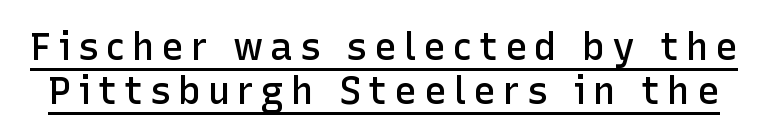
Q: Is the text bold? A: Semi-bold.
Q: Is the text italic (slanted)? A: No, it is upright.
Q: Is the typeface a serif or a sans-serif typeface? A: Sans-serif.
Q: Is the text underlined? A: Yes.
Q: Is the spacing between lines tight, normal or loose? A: Tight.
Q: Width (condensed, normal, or wide)? A: Normal.
Q: Stroke contrast? A: Low.
Q: x-height? A: Medium.
Q: Monospaced? A: No.
